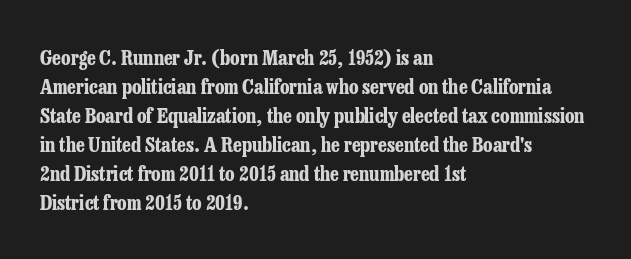
Style check: upright. The block of text has a typical density, with ordinary space between rows. The words here are not underlined. The paragraph shown leans on its left margin. The gaps between neighbouring characters are ordinary and unremarkable.
